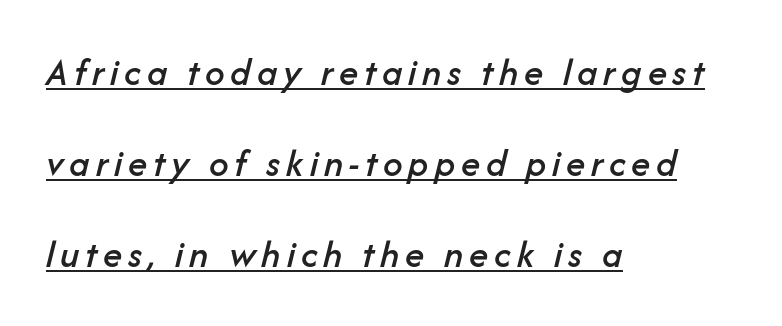
The image shows 39 px text type, italic (leaning right); set left-aligned, loose line spacing (2.33x), underlined; low stroke contrast and a medium x-height.
